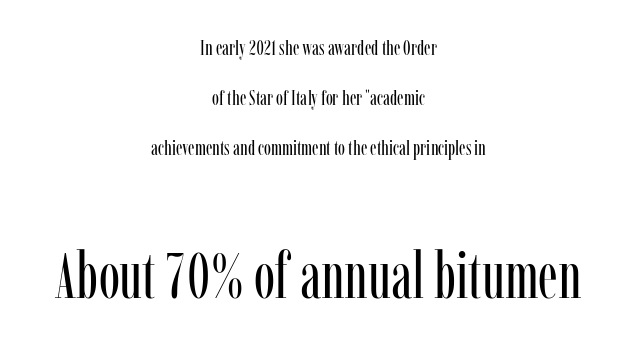
The image shows 64 px regular-weight, condensed serif type, upright; set centered, loose line spacing (2.39x), normal letter spacing, not underlined; the second (bottom) block is 3.05x larger; low stroke contrast and a medium x-height.
